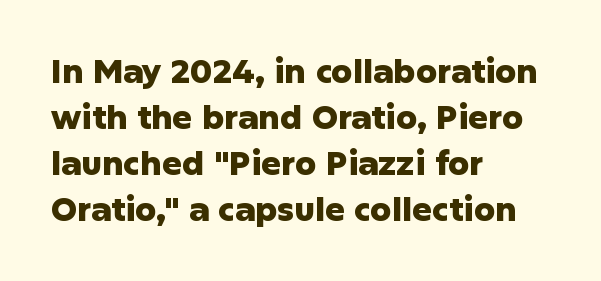
Q: Is the text bold? A: Yes.
Q: Is the text italic (slanted)? A: No, it is upright.
Q: Is the typeface a serif or a sans-serif typeface? A: Sans-serif.
Q: Is the text underlined? A: No.
Q: How is the paragraph aligned? A: Left-aligned.
Q: Is the spacing between letters normal or unusually wide? A: Normal.
Q: Is the spacing between lines tight, normal or loose? A: Normal.
Q: Width (condensed, normal, or wide)? A: Normal.
Q: Stroke contrast? A: Low.
Q: x-height? A: Medium.
Q: Monospaced? A: No.
